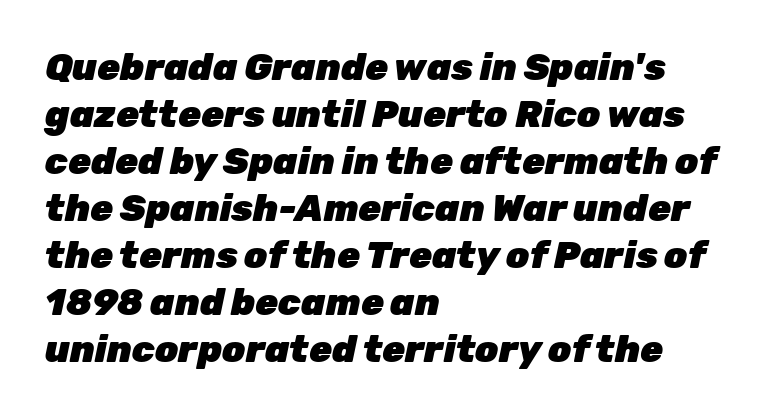
Q: Is the text bold? A: Yes.
Q: Is the text italic (slanted)? A: Yes, it leans right by about 12 degrees.
Q: Is the text underlined? A: No.
Q: How is the paragraph aligned? A: Left-aligned.
Q: Is the spacing between letters normal or unusually wide? A: Normal.
Q: Is the spacing between lines tight, normal or loose? A: Normal.
Q: Width (condensed, normal, or wide)? A: Normal.
Q: Stroke contrast? A: Low.
Q: x-height? A: Medium.
Q: Monospaced? A: No.
